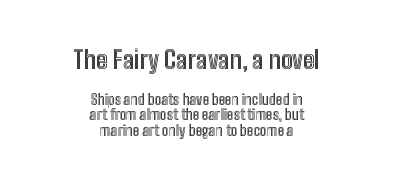
{"italic": "no", "underline": "no", "align": "center", "line_spacing": "tight", "line_spacing_ratio": 1.11, "letter_spacing": "normal", "letter_spacing_em": 0.0, "larger_block": "first", "size_ratio": 1.71, "glyph_px": 24}
